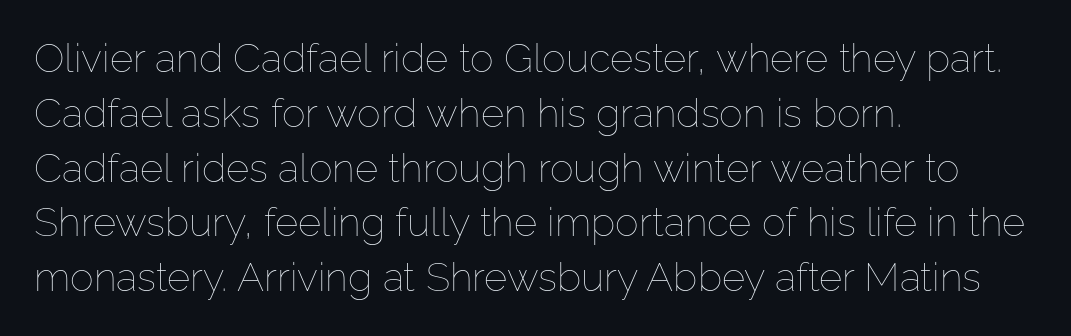
Q: Is the text bold? A: No.
Q: Is the text italic (slanted)? A: No, it is upright.
Q: Is the text underlined? A: No.
Q: How is the paragraph aligned? A: Left-aligned.
Q: Is the spacing between letters normal or unusually wide? A: Normal.
Q: Is the spacing between lines tight, normal or loose? A: Normal.
Q: Width (condensed, normal, or wide)? A: Normal.
Q: Stroke contrast? A: Low.
Q: x-height? A: Medium.
Q: Monospaced? A: No.
